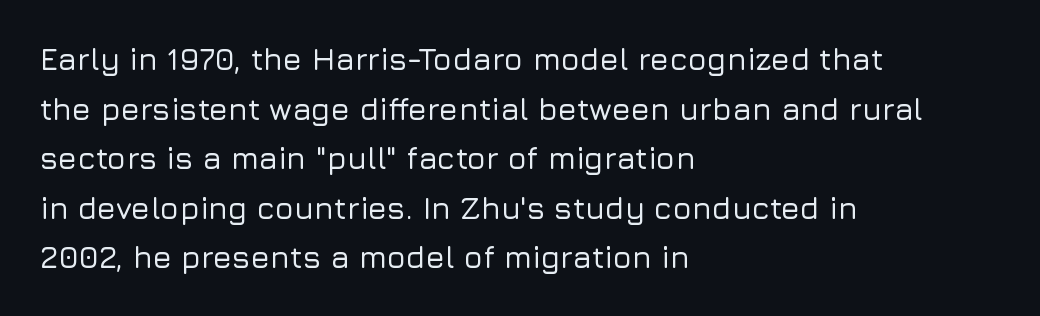
The image shows 31 px sans-serif type, upright; set left-aligned, normal line spacing (1.6x), normal letter spacing, not underlined; low stroke contrast and a medium x-height.
